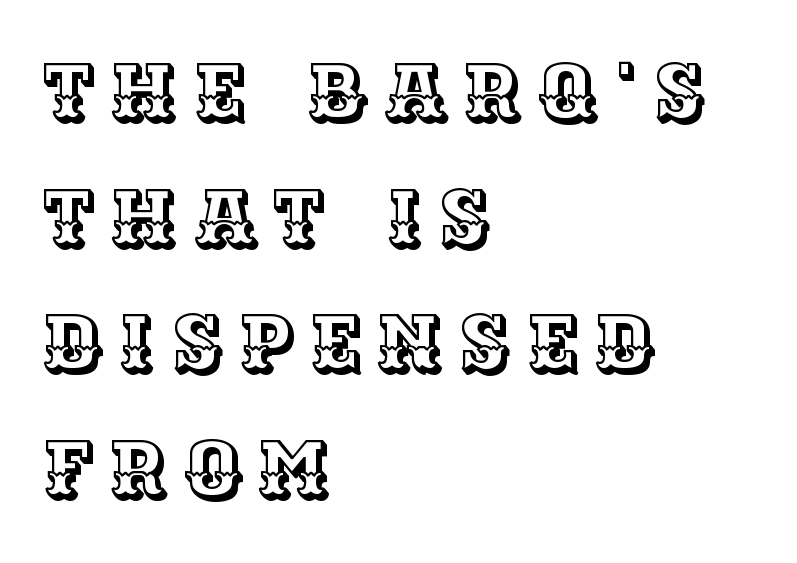
The image shows 80 px text type, upright; set left-aligned, normal line spacing (1.57x), not underlined; a large x-height.
